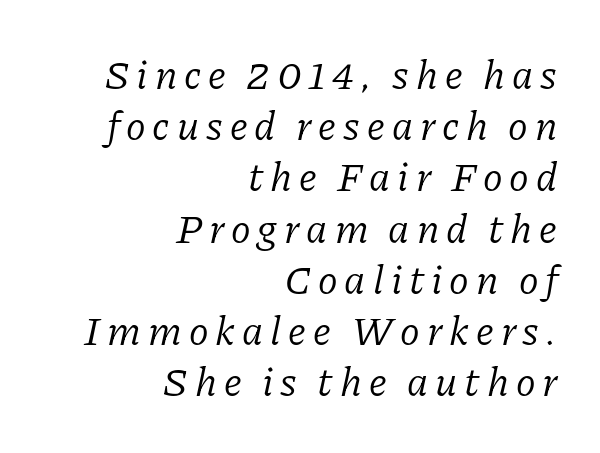
Think standard paragraph weight, or any step lighter than that. Looks like regular typesetting: each glyph gets only the width it needs. Letterform terminals end in serifs throughout the passage. Type without underlining. The ragged edge is on the left, which tells us the setting is flush right.
